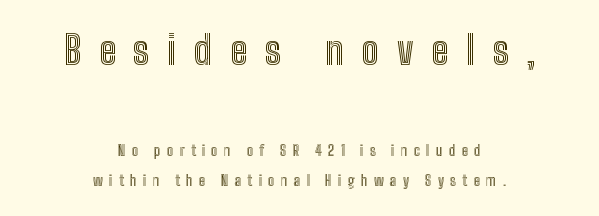
Q: Is the text italic (slanted)? A: No, it is upright.
Q: Is the text underlined? A: No.
Q: How is the paragraph aligned? A: Centered.
Q: Is the spacing between letters normal or unusually wide? A: Unusually wide.
Q: Is the spacing between lines tight, normal or loose? A: Loose.
Q: Which block of text is set in a larger size, the first (top) or the second (bottom)? A: The first (top) one.
Q: Width (condensed, normal, or wide)? A: Condensed.
Q: x-height? A: Medium.
Q: Monospaced? A: No.
